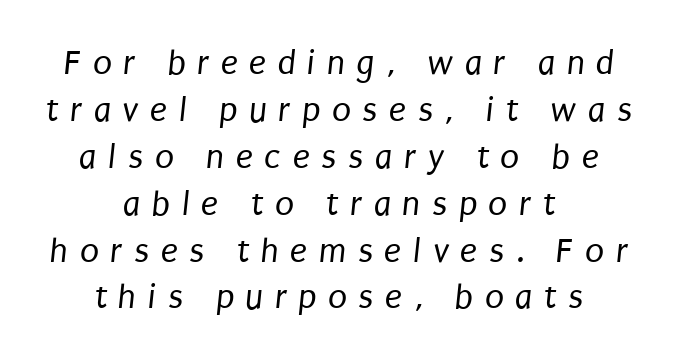
The image shows 35 px regular-weight, condensed sans-serif type; set centered, normal line spacing (1.34x), unusually wide letter spacing (+0.33 em), not underlined; low stroke contrast and a large x-height.
